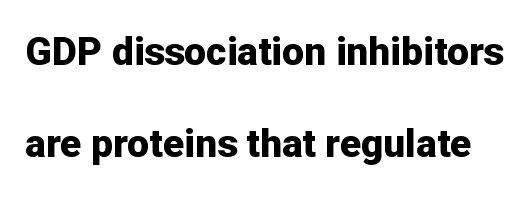
The rendering uses natural spacing where letterforms have individual widths. Glyph-to-glyph distance matches everyday printed text. The words here are not underlined. Tall strokes in this sample are plumb rather than angled. A typesetter would label this face a sans. If you measured baseline to baseline, you'd find a long distance.
